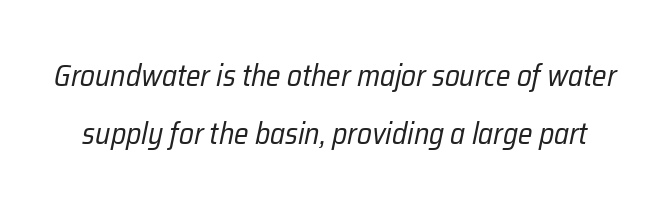
The image shows 30 px regular-weight, condensed type, italic (leaning right); set loose line spacing (1.92x), normal letter spacing, not underlined; low stroke contrast and a medium x-height.
